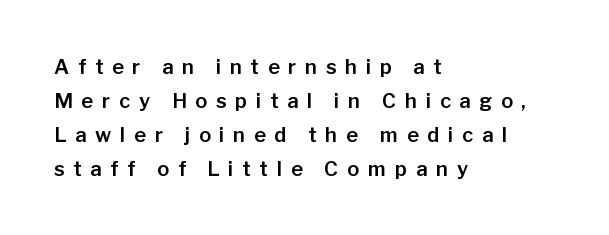
The passage shown is not underscored anywhere. Caption: expanded tracking, letters set apart. These lines stack with their left ends in a neat column. In terms of posture, this sample is upright. This block has exactly the height ordinary leading produces.
